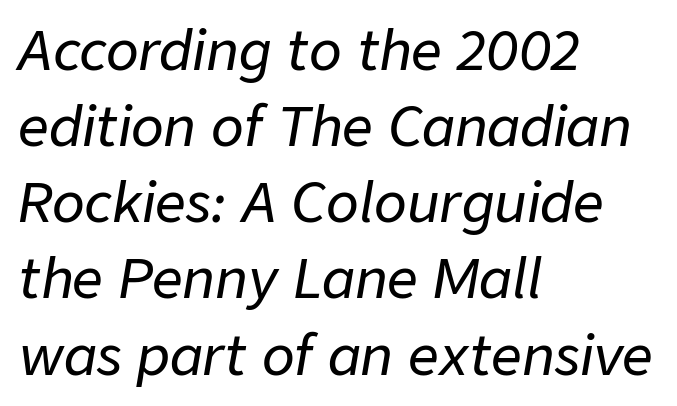
The image shows 54 px text type, italic (leaning right); set left-aligned, normal line spacing (1.41x), normal letter spacing, not underlined; low stroke contrast and a medium x-height.
